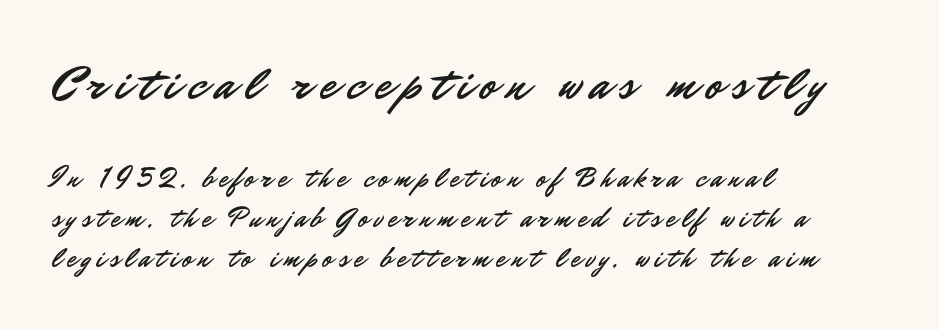
The ragged edge is on the right, which tells us the setting is flush left. Scale decreases going downward across the two blocks. These lines are composed in type without serifs. Letters rest on an invisible, unmarked baseline.
